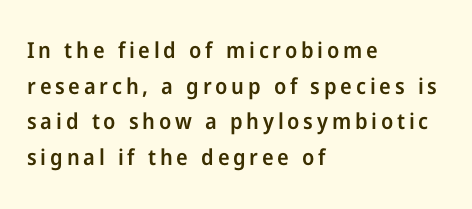
{"italic": "no", "bold": "semi", "underline": "no", "align": "left", "line_spacing": "normal", "line_spacing_ratio": 1.62, "glyph_px": 22}
